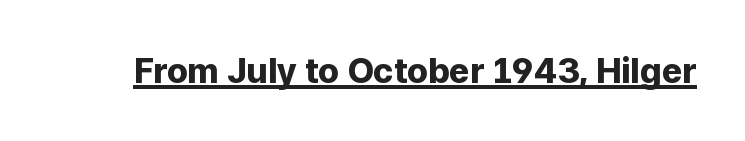
The image shows 35 px bold sans-serif type, upright; set normal letter spacing, underlined; low stroke contrast and a medium x-height.
